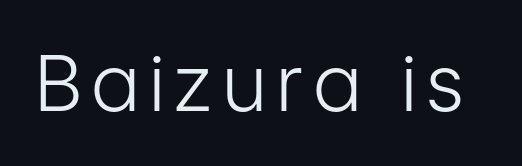
Q: Is the text bold? A: No.
Q: Is the text italic (slanted)? A: No, it is upright.
Q: Is the typeface a serif or a sans-serif typeface? A: Sans-serif.
Q: Is the text underlined? A: No.
Q: Width (condensed, normal, or wide)? A: Condensed.
Q: Stroke contrast? A: Low.
Q: x-height? A: Medium.
Q: Monospaced? A: No.
